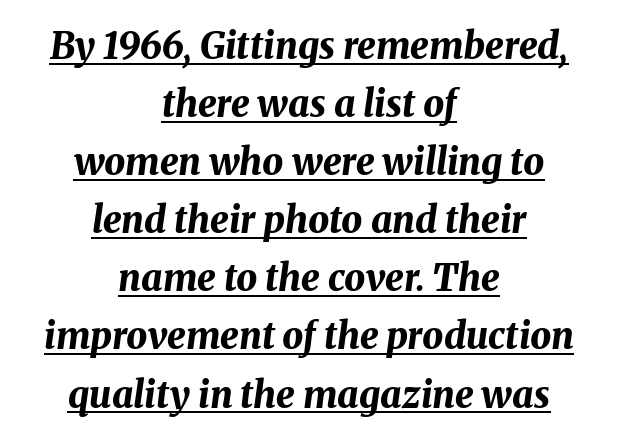
{"italic": "yes", "lean": "right", "slant_degrees": 8, "bold": "yes", "weight": "bold", "width": "normal", "stroke_contrast": "medium", "x_height": "medium", "monospaced": "no", "underline": "yes", "align": "center", "line_spacing": "normal", "line_spacing_ratio": 1.57, "letter_spacing": "normal", "letter_spacing_em": 0.0, "glyph_px": 37}
